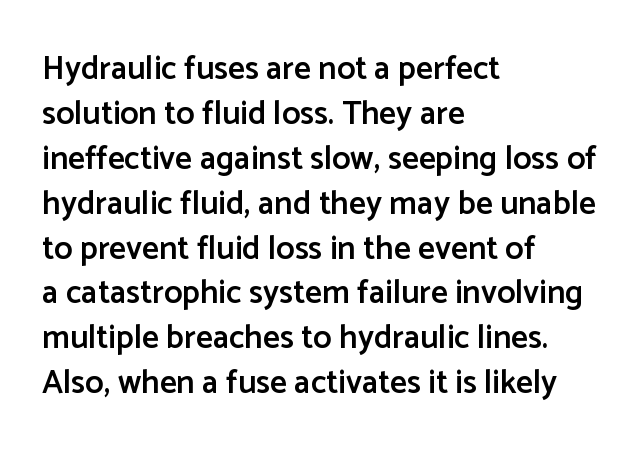
{"serif": "no", "italic": "no", "bold": "semi", "weight": "semibold", "width": "normal", "stroke_contrast": "low", "x_height": "medium", "monospaced": "no", "underline": "no", "align": "left", "line_spacing": "normal", "line_spacing_ratio": 1.36, "letter_spacing": "normal", "letter_spacing_em": 0.0, "glyph_px": 33}
